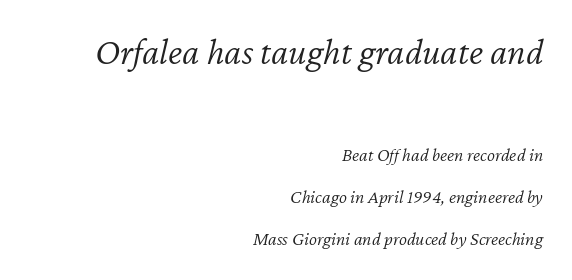
The image shows 38 px light type, italic (leaning right); set right-aligned, loose line spacing (2.21x), normal letter spacing, not underlined; the first (top) block is 2.0x larger; low stroke contrast and a medium x-height.
